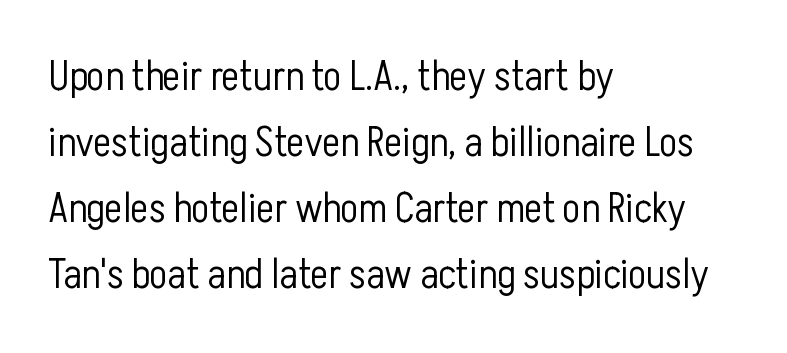
The image shows 42 px light, condensed sans-serif type, upright; set left-aligned, normal line spacing (1.57x), normal letter spacing, not underlined; low stroke contrast and a medium x-height.
